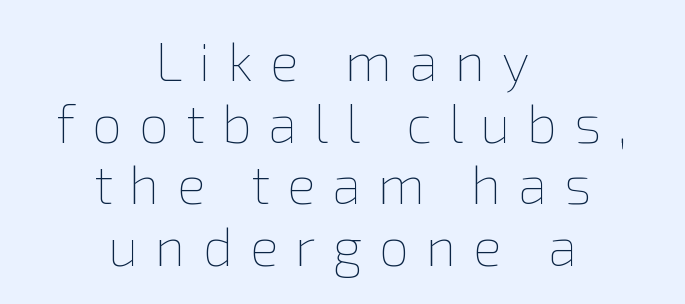
{"italic": "no", "bold": "no", "weight": "thin", "width": "normal", "stroke_contrast": "low", "x_height": "medium", "monospaced": "no", "underline": "no", "align": "center", "line_spacing": "tight", "line_spacing_ratio": 1.14, "letter_spacing": "wide", "letter_spacing_em": 0.31, "glyph_px": 54}
